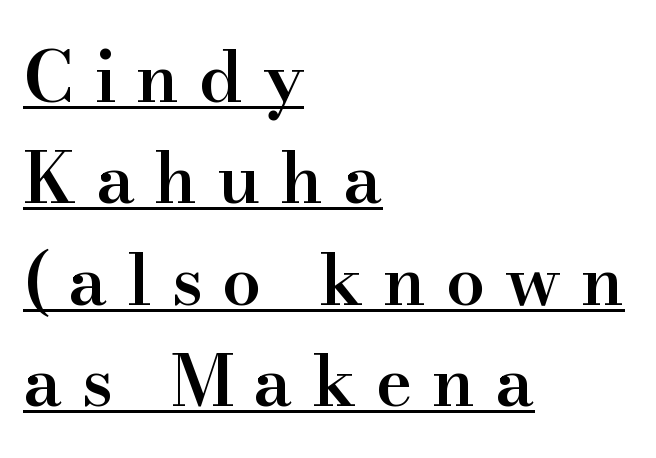
Does the leading feel generous? No, just average. Loose tracking; the words dissolve into strings of separated letters. You could not count columns in this text — the font is proportionally spaced. The face used here is a semibold: visibly heavier than regular, lighter than bold. The passage shown is underscored from start to finish.
